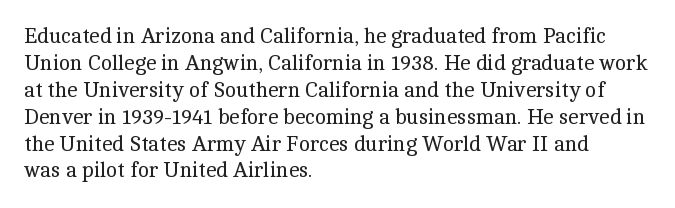
These lines keep a tight, regular rhythm from letter to letter. The rows are spaced the way most documents space them. Nothing heavy about these letters — not bold at all. A roman cut, with each character standing at attention. Check under the words: just untouched page. All the whitespace from short lines collects on the right.
